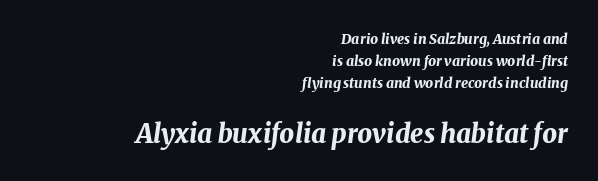
Q: Is the text bold? A: Yes.
Q: Is the text italic (slanted)? A: Yes, it leans right by about 8 degrees.
Q: Is the text underlined? A: No.
Q: How is the paragraph aligned? A: Right-aligned.
Q: Is the spacing between letters normal or unusually wide? A: Normal.
Q: Is the spacing between lines tight, normal or loose? A: Normal.
Q: Which block of text is set in a larger size, the first (top) or the second (bottom)? A: The second (bottom) one.
